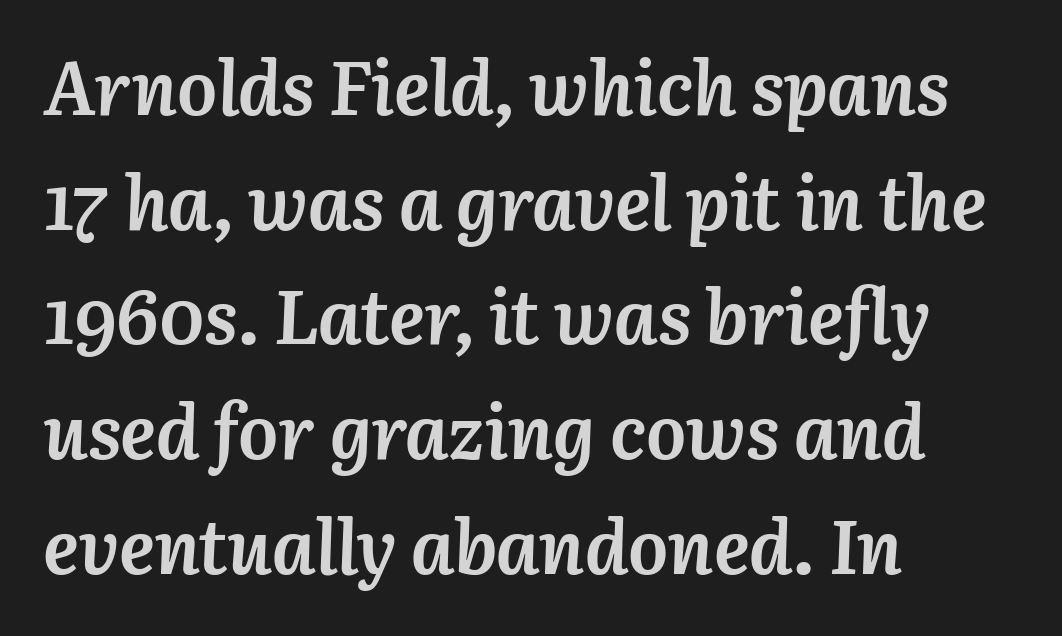
Notice how thick the strokes are: this is what a full bold looks like. In terms of letterspacing, this is plain default setting. Every character sits at an angle, as italics do. Leftover space on each line is placed entirely after the last word. Think of a printed novel: that variable character pitch is what you see here.
